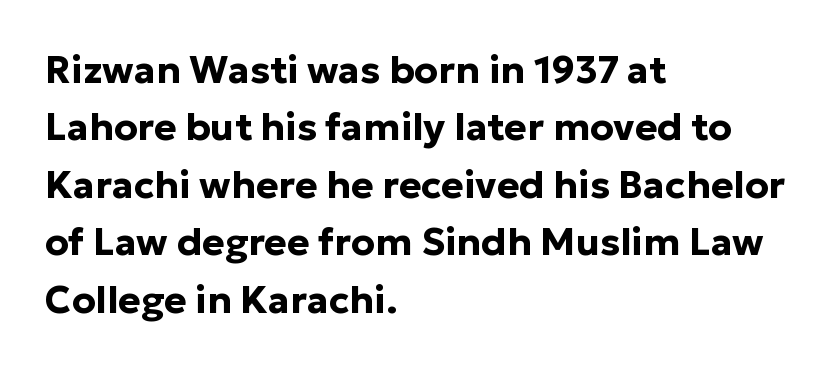
Q: Is the text bold? A: Yes.
Q: Is the text italic (slanted)? A: No, it is upright.
Q: Is the typeface a serif or a sans-serif typeface? A: Sans-serif.
Q: Is the text underlined? A: No.
Q: How is the paragraph aligned? A: Left-aligned.
Q: Is the spacing between letters normal or unusually wide? A: Normal.
Q: Is the spacing between lines tight, normal or loose? A: Normal.
Q: Width (condensed, normal, or wide)? A: Normal.
Q: Stroke contrast? A: Low.
Q: x-height? A: Medium.
Q: Monospaced? A: No.
